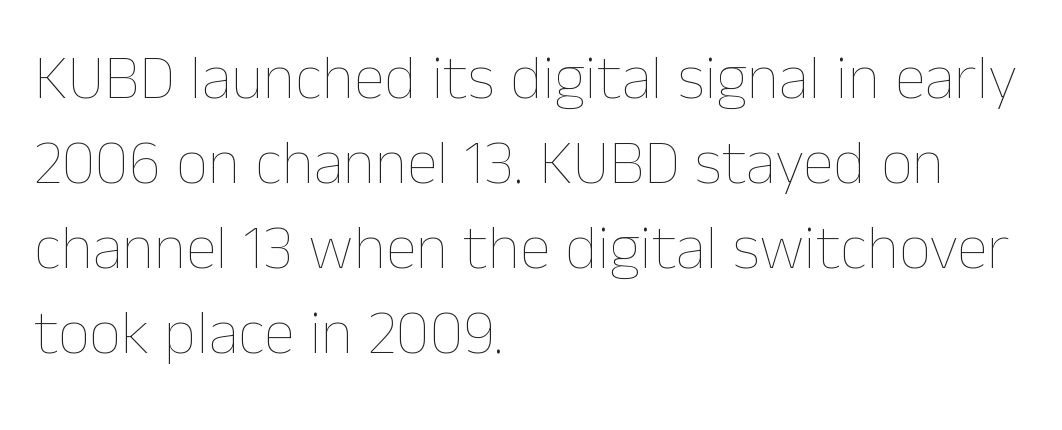
{"italic": "no", "bold": "no", "weight": "thin", "width": "normal", "stroke_contrast": "low", "x_height": "medium", "monospaced": "no", "underline": "no", "align": "left", "line_spacing": "normal", "line_spacing_ratio": 1.35, "letter_spacing": "normal", "letter_spacing_em": 0.0, "glyph_px": 63}
